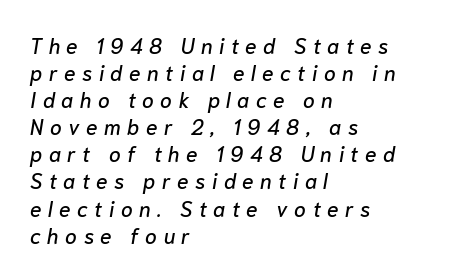
Q: Is the text italic (slanted)? A: Yes, it leans right by about 10 degrees.
Q: Is the text underlined? A: No.
Q: How is the paragraph aligned? A: Left-aligned.
Q: Is the spacing between letters normal or unusually wide? A: Unusually wide.
Q: Is the spacing between lines tight, normal or loose? A: Normal.
